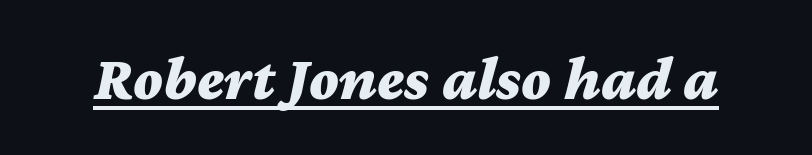
The typesetter has applied underlining to the passage shown. Chunky letters — that's bold for sure. These lines keep a tight, regular rhythm from letter to letter. A typesetter would call this proportional, since set widths differ per character.
